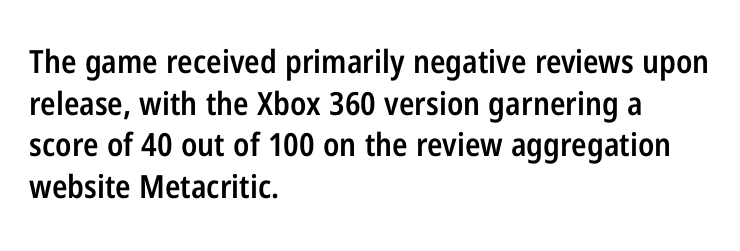
{"serif": "no", "italic": "no", "bold": "semi", "weight": "semibold", "width": "condensed", "stroke_contrast": "low", "x_height": "medium", "monospaced": "no", "underline": "no", "align": "left", "line_spacing": "normal", "line_spacing_ratio": 1.3, "letter_spacing": "normal", "letter_spacing_em": 0.0, "glyph_px": 32}
